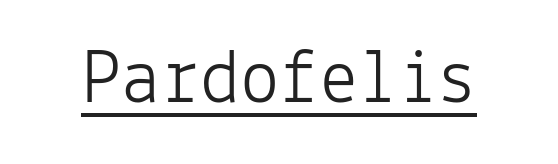
In terms of letterform style, serifs are entirely absent. Upright lettering throughout. The glyphs are accompanied by a horizontal stroke just below them. No letter is thick-stroked: the sample isn't bold.
